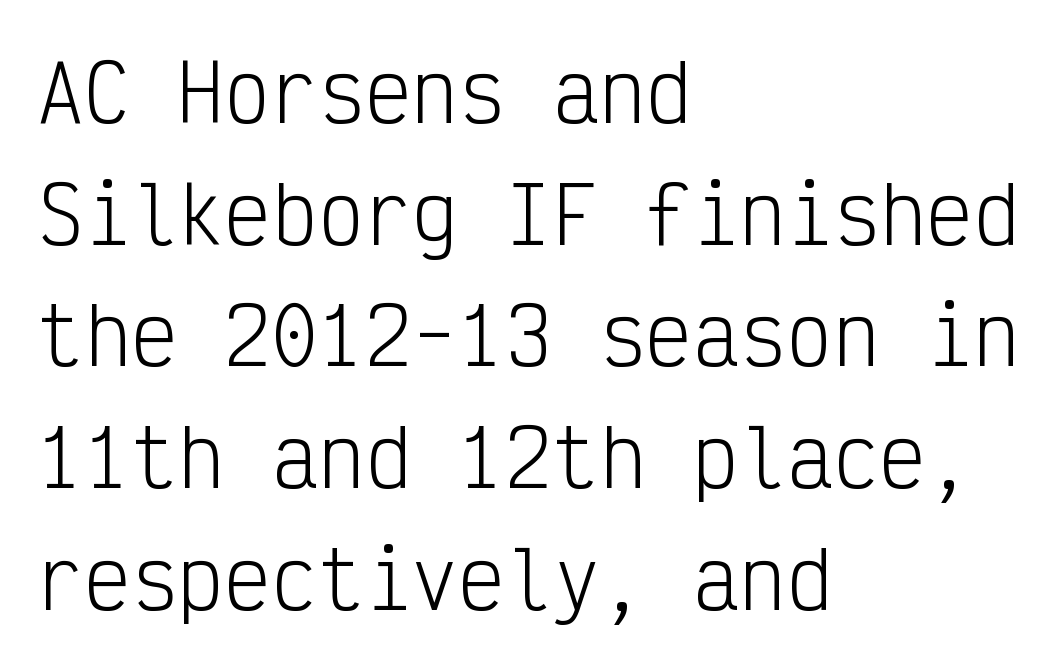
Posture: straight, roman, zero tilt. Regular leading. Underlining? Definitely not there. The face used here is monospaced, like something from a code editor.
